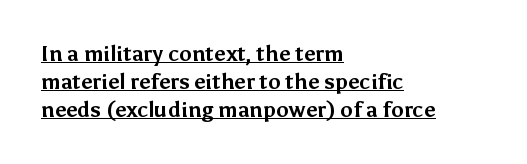
Q: Is the text bold? A: Yes.
Q: Is the text italic (slanted)? A: No, it is upright.
Q: Is the text underlined? A: Yes.
Q: How is the paragraph aligned? A: Left-aligned.
Q: Is the spacing between letters normal or unusually wide? A: Normal.
Q: Is the spacing between lines tight, normal or loose? A: Normal.
